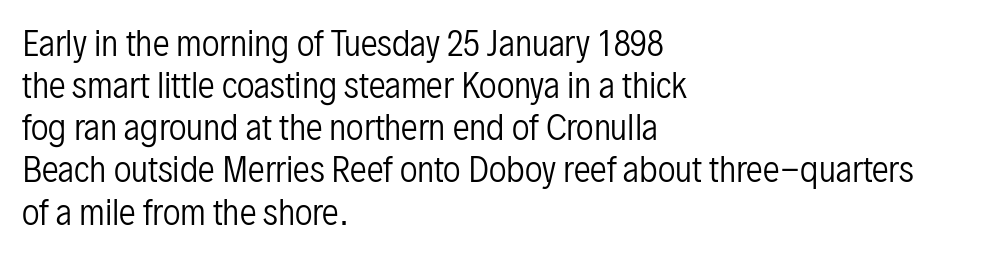
You can tell it's not italic because the verticals are truly vertical. A clean baseline with only descenders dipping below it. Glyph-to-glyph distance matches everyday printed text. Alignment: flush left. The face used here is proportionally spaced, like ordinary book or web type.
